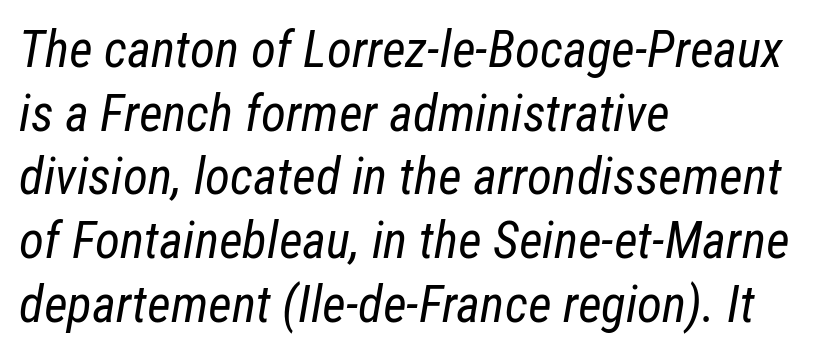
The image shows 51 px regular-weight, condensed type, italic (leaning right); set left-aligned, normal line spacing (1.25x), normal letter spacing, not underlined; low stroke contrast and a medium x-height.
